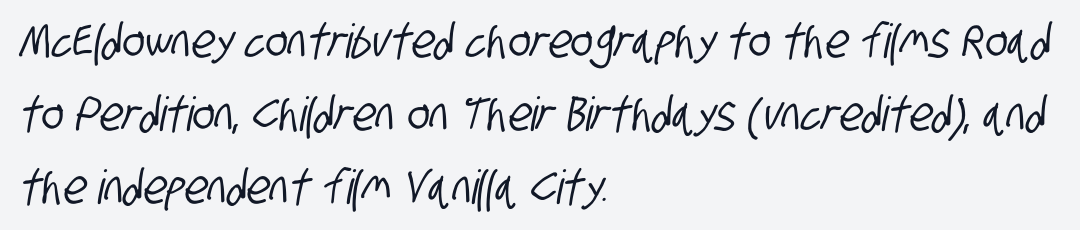
The image shows 47 px condensed sans-serif type; set left-aligned, normal line spacing (1.55x), normal letter spacing, not underlined; low stroke contrast and a large x-height.
